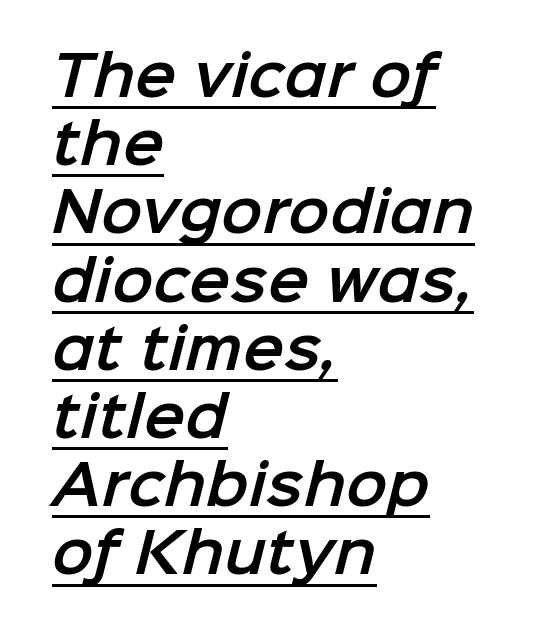
Notice how a bar underscores the lettering throughout. The text block is weighted toward the left margin, trailing off unevenly rightward. Each word holds together tightly as a unit, with standard inter-letter gaps. In terms of letterform style, serifs are entirely absent. Do the characters align in a grid? No, the font is proportional.
